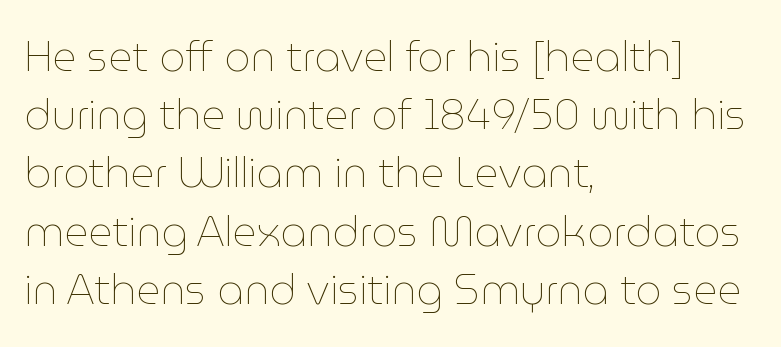
{"italic": "no", "bold": "no", "weight": "thin", "width": "normal", "stroke_contrast": "low", "x_height": "medium", "monospaced": "no", "underline": "no", "align": "left", "line_spacing": "normal", "line_spacing_ratio": 1.42, "letter_spacing": "normal", "letter_spacing_em": 0.0, "glyph_px": 41}
